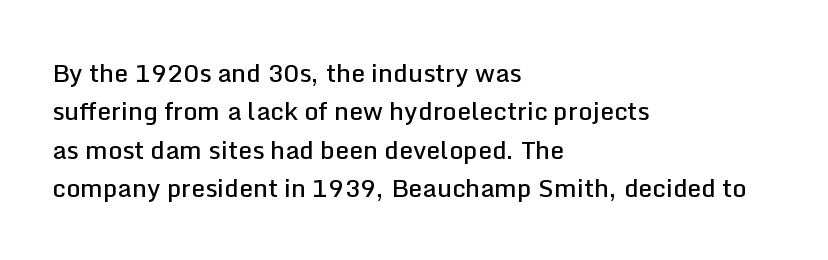
Q: Is the text bold? A: Semi-bold.
Q: Is the text italic (slanted)? A: No, it is upright.
Q: Is the text underlined? A: No.
Q: How is the paragraph aligned? A: Left-aligned.
Q: Is the spacing between letters normal or unusually wide? A: Normal.
Q: Is the spacing between lines tight, normal or loose? A: Normal.
